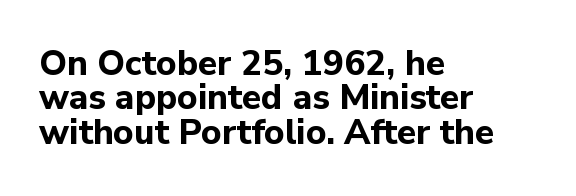
Q: Is the text bold? A: Yes.
Q: Is the text italic (slanted)? A: No, it is upright.
Q: Is the typeface a serif or a sans-serif typeface? A: Sans-serif.
Q: Is the text underlined? A: No.
Q: How is the paragraph aligned? A: Left-aligned.
Q: Is the spacing between letters normal or unusually wide? A: Normal.
Q: Is the spacing between lines tight, normal or loose? A: Tight.
Q: Width (condensed, normal, or wide)? A: Normal.
Q: Stroke contrast? A: Low.
Q: x-height? A: Medium.
Q: Monospaced? A: No.
